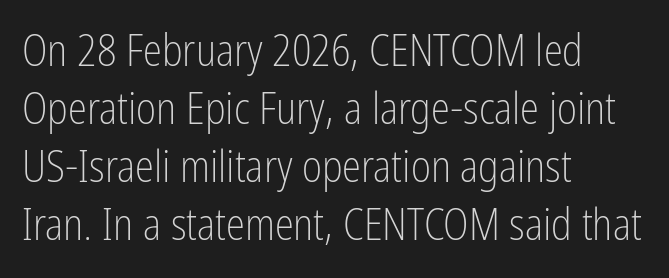
The image shows 43 px light, condensed sans-serif type, upright; set left-aligned, normal line spacing (1.35x), normal letter spacing, not underlined; low stroke contrast and a medium x-height.
